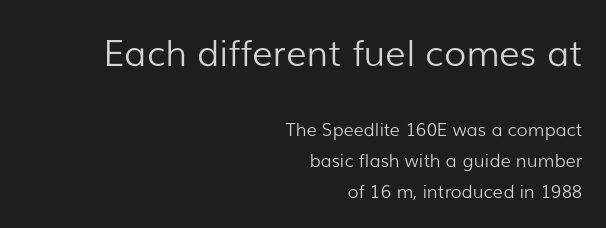
Do the characters align in a grid? No, the font is proportional. I'd call this a sans setting — the letters go barefoot. No extra tracking has been applied to these lines. Ascenders rise straight up at ninety degrees. Size hierarchy here favors the leading block over the trailing one. Unmarked baselines from the first word to the last.
